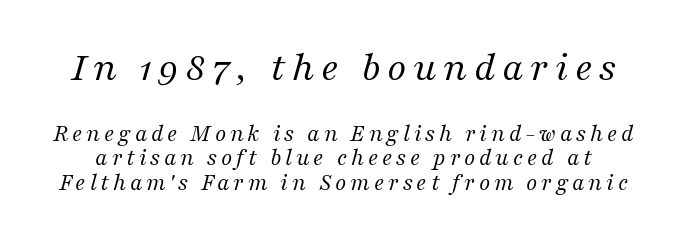
{"serif": "yes", "italic": "yes", "lean": "right", "slant_degrees": 16, "bold": "no", "weight": "regular", "width": "normal", "stroke_contrast": "medium", "x_height": "medium", "monospaced": "no", "underline": "no", "line_spacing": "tight", "line_spacing_ratio": 0.98, "larger_block": "first", "size_ratio": 1.72, "glyph_px": 43}
